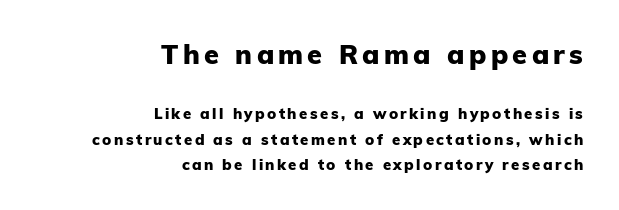
{"italic": "no", "bold": "yes", "underline": "no", "align": "right", "line_spacing": "normal", "line_spacing_ratio": 1.69, "larger_block": "first", "size_ratio": 1.8, "glyph_px": 27}
